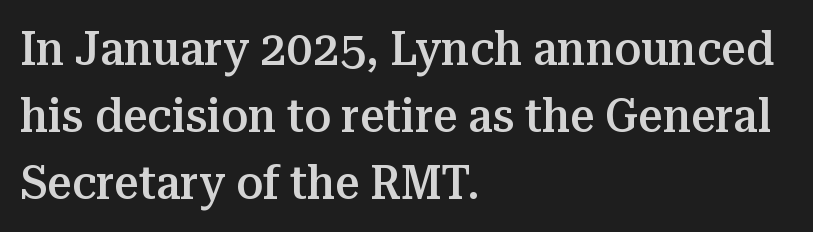
Each new line begins a customary step beneath the previous one. Posture: vertical. The rendering uses a semibold face; strokes are thickened but not to full bold. No word sits above an underline.
